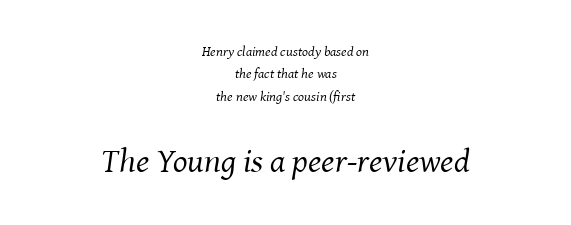
The image shows 34 px regular-weight serif type, italic (leaning right); set centered, normal line spacing (1.59x), normal letter spacing, not underlined; the second (bottom) block is 2.43x larger; medium stroke contrast and a medium x-height.
